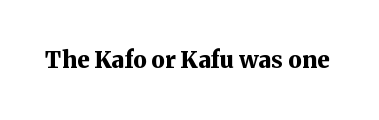
{"italic": "no", "bold": "yes", "underline": "no", "letter_spacing": "normal", "letter_spacing_em": 0.0, "glyph_px": 23}
